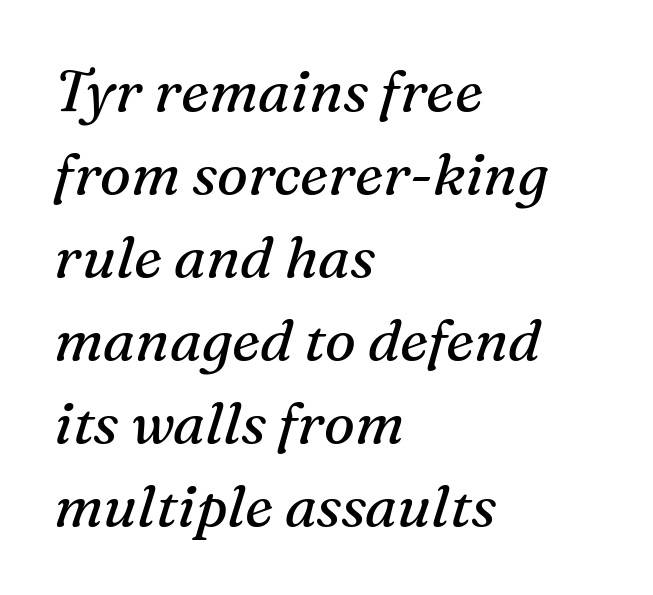
{"serif": "yes", "italic": "yes", "lean": "right", "slant_degrees": 16, "bold": "no", "weight": "regular", "width": "normal", "stroke_contrast": "medium", "x_height": "medium", "monospaced": "no", "underline": "no", "align": "left", "line_spacing": "normal", "line_spacing_ratio": 1.43, "letter_spacing": "normal", "letter_spacing_em": 0.0, "glyph_px": 58}
